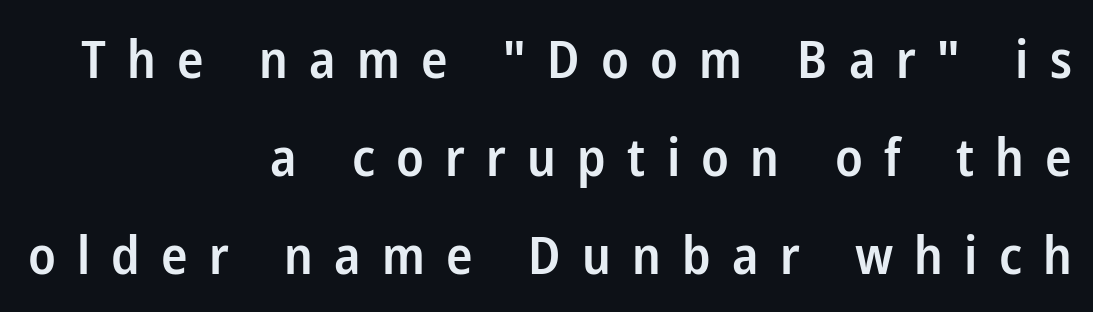
Q: Is the text bold? A: Semi-bold.
Q: Is the text italic (slanted)? A: No, it is upright.
Q: Is the typeface a serif or a sans-serif typeface? A: Sans-serif.
Q: Is the text underlined? A: No.
Q: How is the paragraph aligned? A: Right-aligned.
Q: Is the spacing between letters normal or unusually wide? A: Unusually wide.
Q: Width (condensed, normal, or wide)? A: Condensed.
Q: Stroke contrast? A: Low.
Q: x-height? A: Medium.
Q: Monospaced? A: No.
